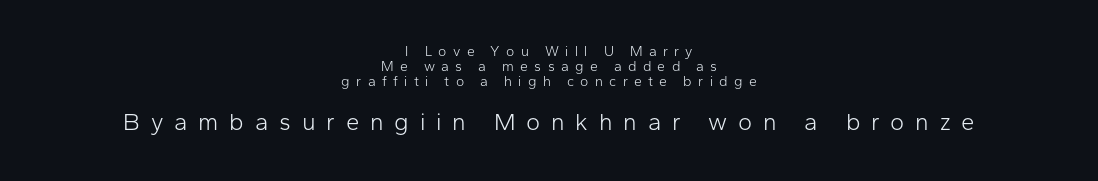
Q: Is the text bold? A: No.
Q: Is the text italic (slanted)? A: No, it is upright.
Q: Is the text underlined? A: No.
Q: How is the paragraph aligned? A: Centered.
Q: Is the spacing between letters normal or unusually wide? A: Unusually wide.
Q: Is the spacing between lines tight, normal or loose? A: Tight.
Q: Which block of text is set in a larger size, the first (top) or the second (bottom)? A: The second (bottom) one.
